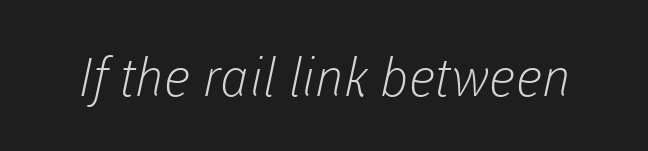
Nobody touched the tracking dial on this one. The letters advance in unequal steps, a hallmark of proportional type. This rendering employs a face without finishing strokes, i.e., a sans-serif. The passage shown is not bold in any degree.
